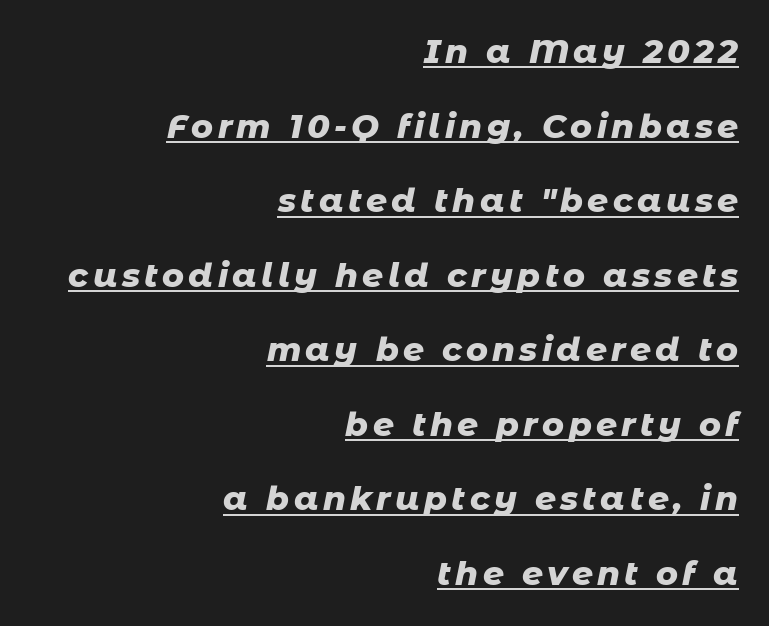
{"italic": "yes", "lean": "right", "slant_degrees": 11, "bold": "yes", "weight": "heavy", "width": "normal", "stroke_contrast": "low", "x_height": "medium", "monospaced": "no", "underline": "yes", "align": "right", "line_spacing": "loose", "line_spacing_ratio": 2.26, "glyph_px": 33}
